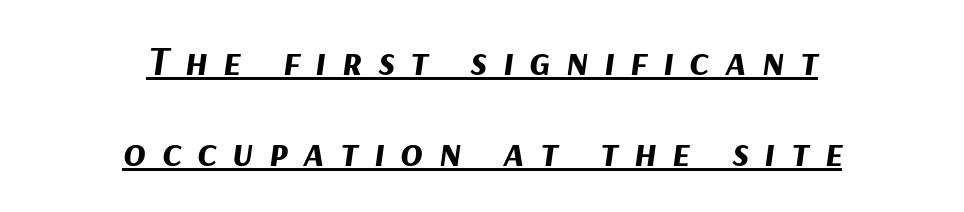
The image shows 41 px bold type, italic (leaning right); set centered, loose line spacing (2.22x), unusually wide letter spacing (+0.38 em), underlined; medium stroke contrast and a medium x-height.
